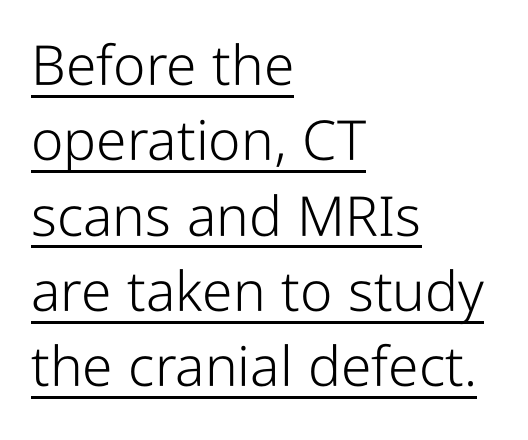
The rendering shows plain stroke endings on the letterforms — a sans-serif design. A continuous stroke trails under the words, as in a hyperlink. The block of text has a typical density, with ordinary space between rows. Stem width sits at or under what a default text font uses. Each word holds together tightly as a unit, with standard inter-letter gaps. A student would call this left alignment; a typographer would say flush left, rag right.
